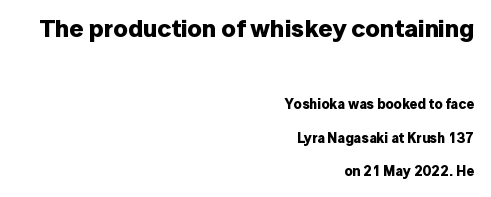
Q: Is the text bold? A: Yes.
Q: Is the text italic (slanted)? A: No, it is upright.
Q: Is the text underlined? A: No.
Q: How is the paragraph aligned? A: Right-aligned.
Q: Is the spacing between letters normal or unusually wide? A: Normal.
Q: Is the spacing between lines tight, normal or loose? A: Loose.
Q: Which block of text is set in a larger size, the first (top) or the second (bottom)? A: The first (top) one.
